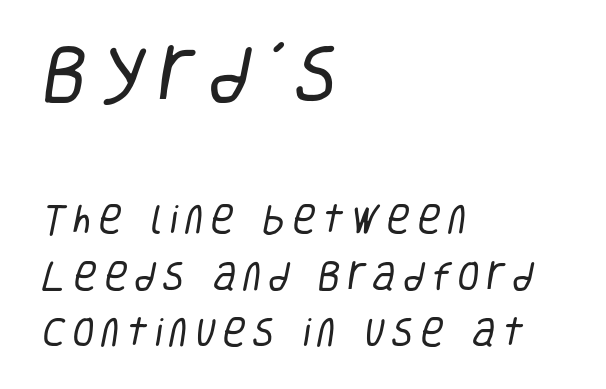
Just letters on the line, the space beneath them empty. A light-to-regular cut is what we see here. Size hierarchy here favors the leading block over the trailing one. Is the block centered? No — it sits flush against the left margin. Looks like regular typesetting: each glyph gets only the width it needs.
